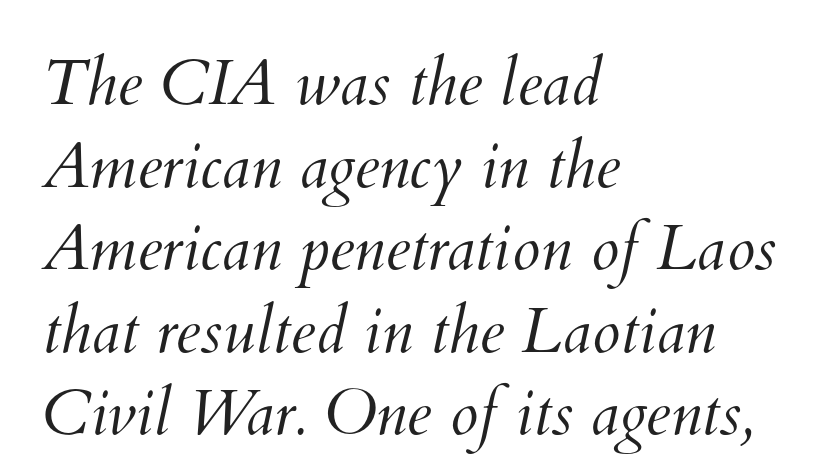
On a weight scale, this lands at 450 or below. Rule under the text: the space is simply empty. The face used here is proportionally spaced, like ordinary book or web type. Notice how the passage keeps a crisp vertical edge on the left only. This block has exactly the height ordinary leading produces.
